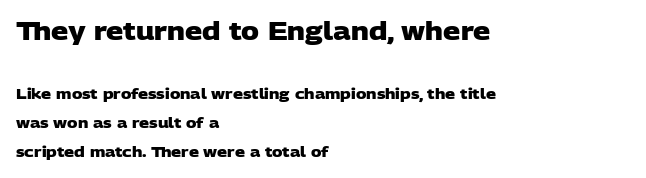
Typesetter's note — upper block bumped up in size, lower block left smaller. Just letters on the line, the space beneath them empty. Weight: bold. The setting favours the left margin, as ordinary paragraphs usually do. How would I describe the line gaps? Wide and relaxed.
